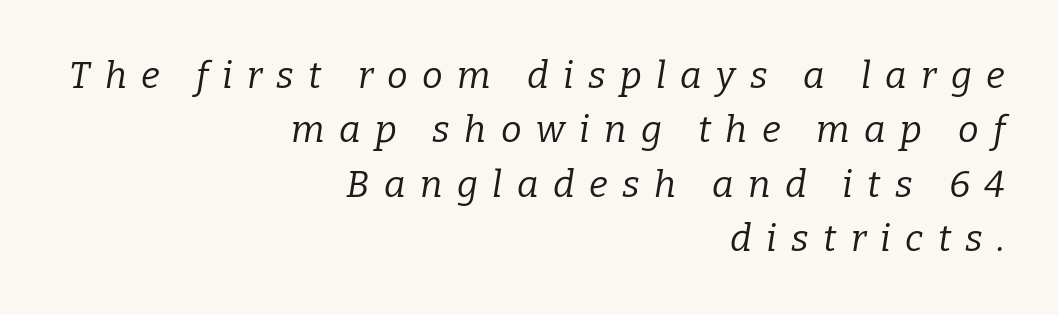
{"serif": "yes", "italic": "yes", "lean": "right", "slant_degrees": 9, "bold": "no", "weight": "regular", "width": "normal", "stroke_contrast": "low", "x_height": "medium", "monospaced": "no", "underline": "no", "align": "right", "line_spacing": "normal", "line_spacing_ratio": 1.47, "letter_spacing": "wide", "letter_spacing_em": 0.39, "glyph_px": 37}
